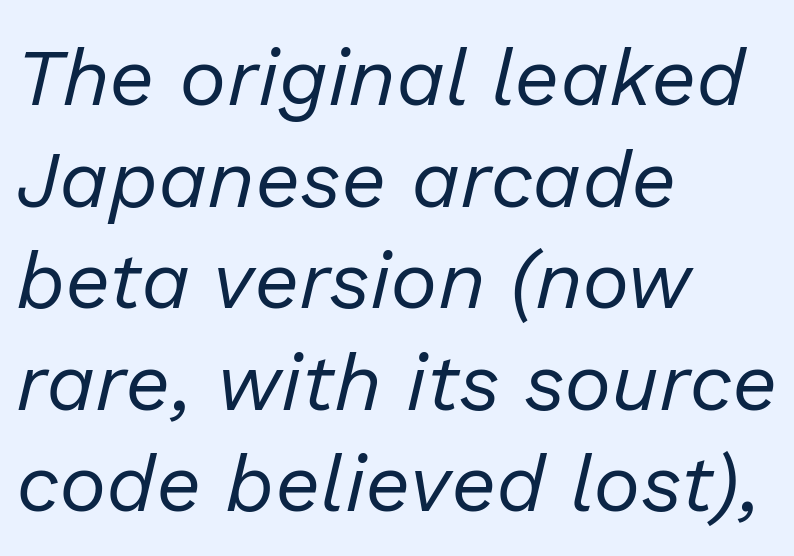
Q: Is the text bold? A: No.
Q: Is the text italic (slanted)? A: Yes, it leans right by about 13 degrees.
Q: Is the text underlined? A: No.
Q: How is the paragraph aligned? A: Left-aligned.
Q: Is the spacing between letters normal or unusually wide? A: Normal.
Q: Is the spacing between lines tight, normal or loose? A: Normal.
Q: Width (condensed, normal, or wide)? A: Normal.
Q: Stroke contrast? A: Low.
Q: x-height? A: Medium.
Q: Monospaced? A: No.
